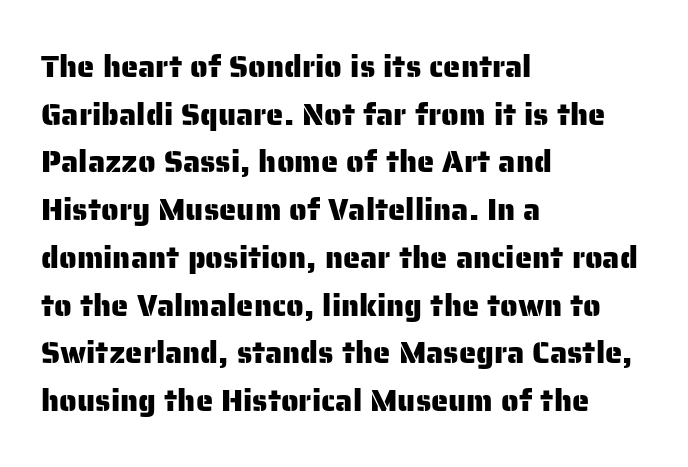
Q: Is the text italic (slanted)? A: No, it is upright.
Q: Is the typeface a serif or a sans-serif typeface? A: Sans-serif.
Q: Is the text underlined? A: No.
Q: How is the paragraph aligned? A: Left-aligned.
Q: Is the spacing between letters normal or unusually wide? A: Normal.
Q: Is the spacing between lines tight, normal or loose? A: Normal.
Q: Width (condensed, normal, or wide)? A: Normal.
Q: Stroke contrast? A: Low.
Q: x-height? A: Medium.
Q: Monospaced? A: No.
